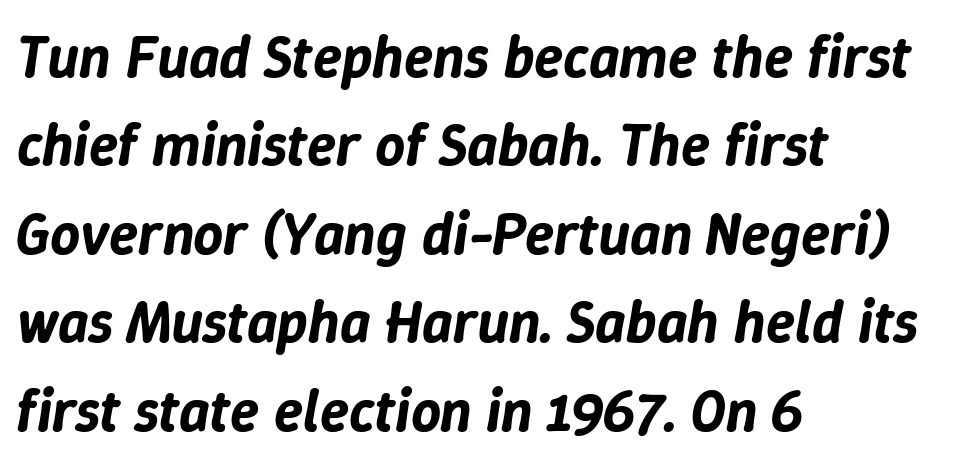
The image shows 59 px text type, italic (leaning right); set left-aligned, normal line spacing (1.5x), normal letter spacing, not underlined; low stroke contrast and a medium x-height.
